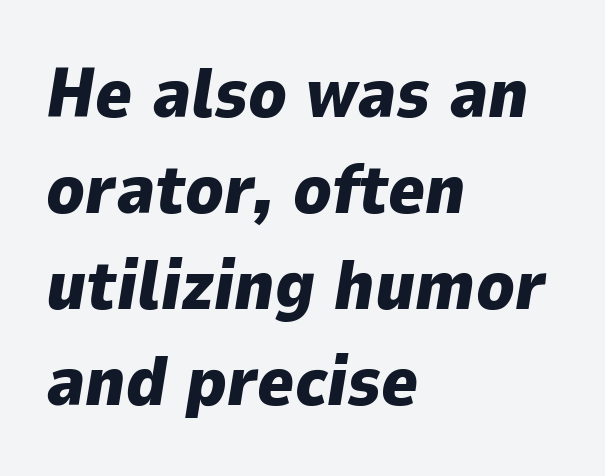
The image shows 70 px heavy type, italic (leaning right); set left-aligned, normal line spacing (1.37x), normal letter spacing, not underlined; low stroke contrast and a medium x-height.
